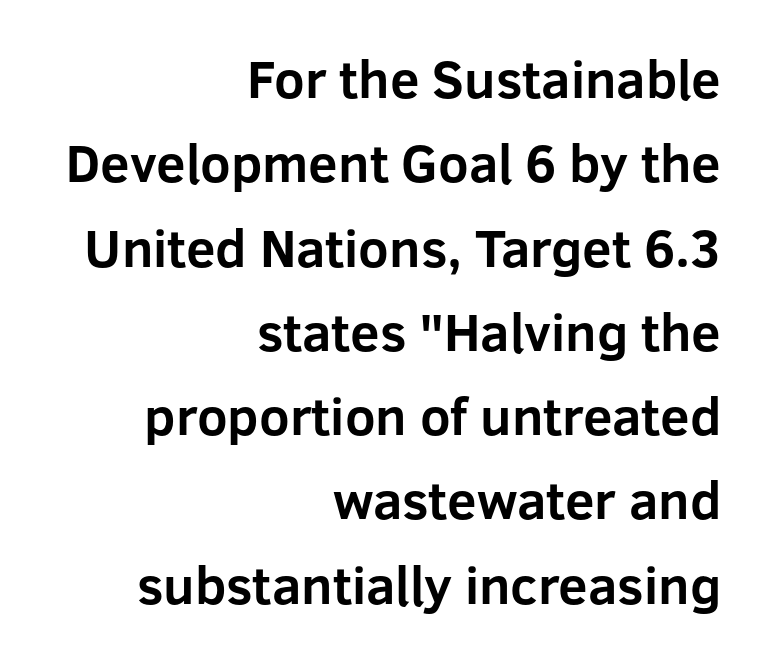
The image shows 53 px bold sans-serif type, upright; set right-aligned, normal line spacing (1.59x), normal letter spacing, not underlined; low stroke contrast and a medium x-height.
